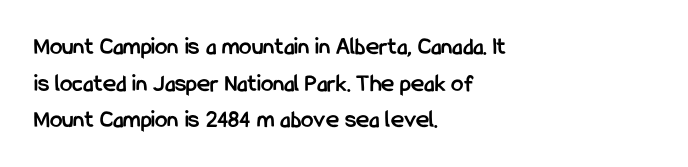
Q: Is the text bold? A: Yes.
Q: Is the text italic (slanted)? A: No, it is upright.
Q: Is the text underlined? A: No.
Q: How is the paragraph aligned? A: Left-aligned.
Q: Is the spacing between letters normal or unusually wide? A: Normal.
Q: Is the spacing between lines tight, normal or loose? A: Normal.
